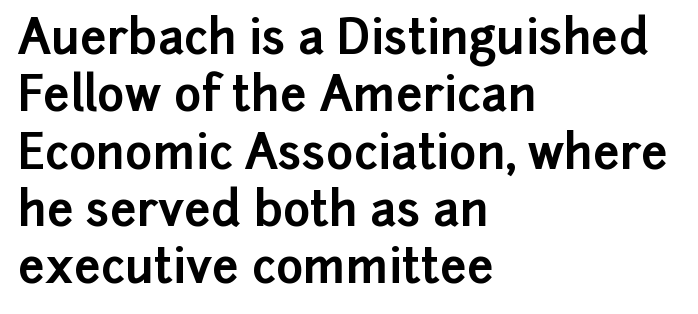
Q: Is the text bold? A: Yes.
Q: Is the text italic (slanted)? A: No, it is upright.
Q: Is the typeface a serif or a sans-serif typeface? A: Sans-serif.
Q: Is the text underlined? A: No.
Q: How is the paragraph aligned? A: Left-aligned.
Q: Is the spacing between letters normal or unusually wide? A: Normal.
Q: Width (condensed, normal, or wide)? A: Normal.
Q: Stroke contrast? A: Low.
Q: x-height? A: Medium.
Q: Monospaced? A: No.
